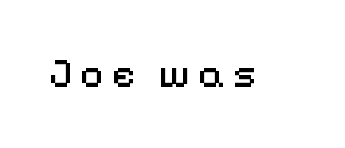
{"serif": "no", "italic": "no", "bold": "no", "weight": "regular", "width": "normal", "stroke_contrast": "medium", "x_height": "medium", "monospaced": "no", "underline": "no", "glyph_px": 41}
